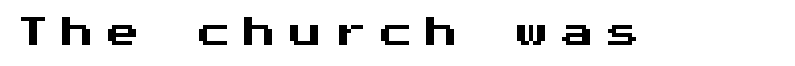
The image shows 32 px sans-serif type, upright; set unusually wide letter spacing (+0.42 em), not underlined; medium stroke contrast and a medium x-height.
